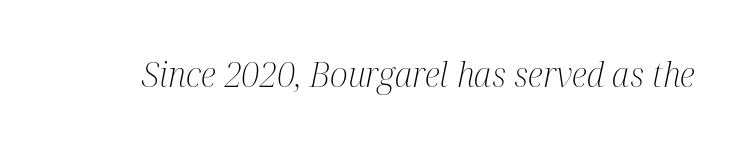
Think standard paragraph weight, or any step lighter than that. The characters display serif detailing at their extremities. Tall strokes in this sample are angled rather than plumb. Caption: standard tracking, unaltered. The baseline area is clear. The passage shown is typed in a proportional face where columns would drift.
